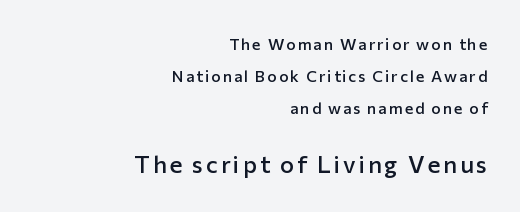
The letters in the lower block stand taller than those in the block above. The space between consecutive lines is lavish. Bold? Not quite — semibold, heavier than regular but stopping short. Short and long lines alike share a common ending point at right. Posture: vertical. The gap between lines stays unmarked.
